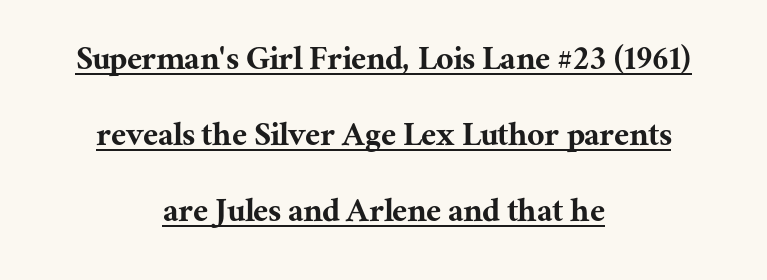
Character widths vary here, with narrow letters taking less room than wide ones. Between one letter and the next there's only the usual sliver of space. The lettering is marked with a stroke running underneath it. Every character sits straight up, as roman type does.
